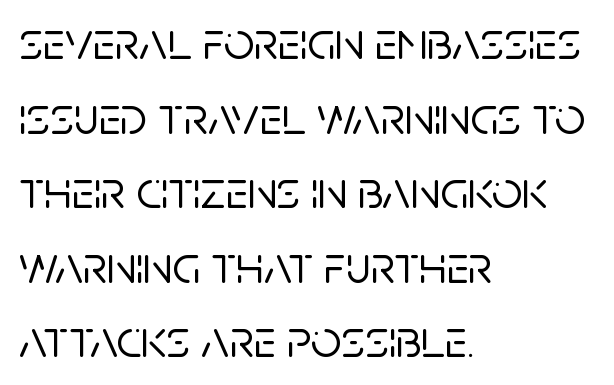
The image shows 54 px sans-serif type, upright; set left-aligned, normal line spacing (1.38x), normal letter spacing, not underlined; low stroke contrast and a large x-height.
